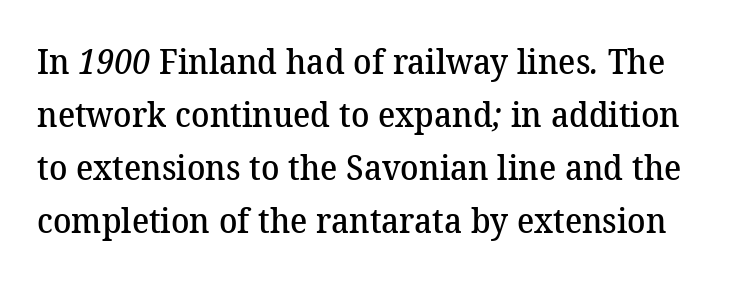
{"serif": "yes", "bold": "semi", "weight": "semibold", "width": "normal", "stroke_contrast": "medium", "x_height": "medium", "monospaced": "no", "underline": "no", "line_spacing": "normal", "line_spacing_ratio": 1.56, "letter_spacing": "normal", "letter_spacing_em": 0.0, "glyph_px": 34}
